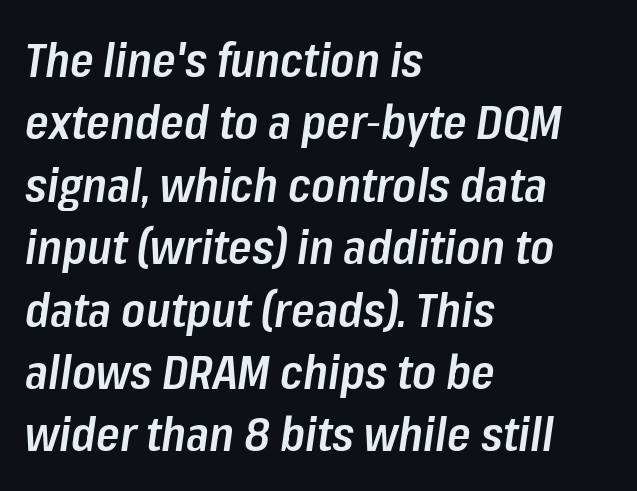
Think of a printed novel: that variable character pitch is what you see here. Summary of vertical rhythm: regular, with standard interline spacing. Underlining? Definitely not there. The lines are quadded left. Looking at the ascenders, they clearly lean. How are the letters spaced? Ordinarily, with no added tracking.
